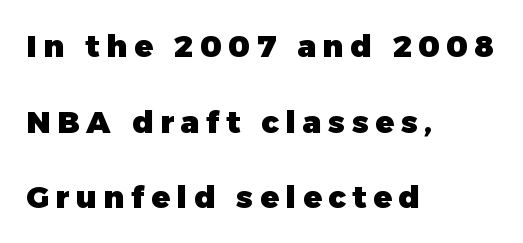
Does the weight exceed regular? Yes, all the way to bold. The letters stand upright; this is a roman face. Each line starts at the same left margin while the right side varies. Does the type have serifs? No, each stem ends abruptly.
